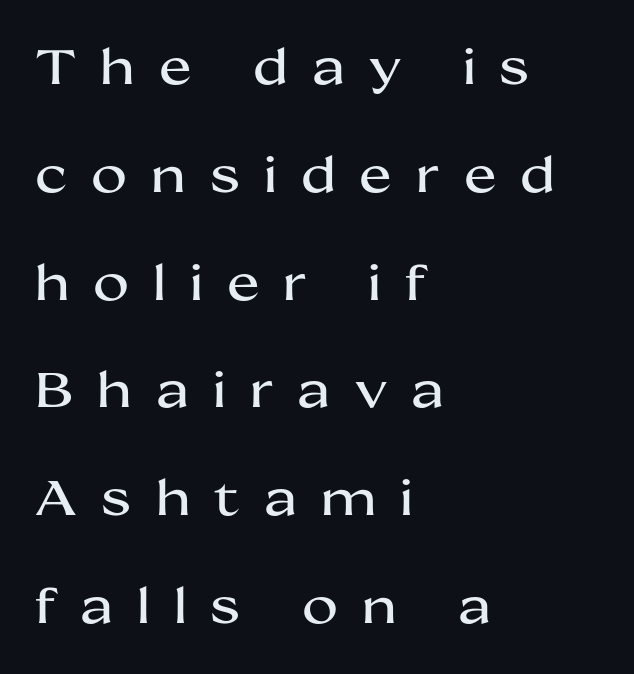
Rule under the text: the space is simply empty. What stands out about the letter spacing? Its width — letters are far apart. Note the varied advance widths — an 'i' is clearly narrower than an 'm'. It's the straight-up-and-down kind of type.
